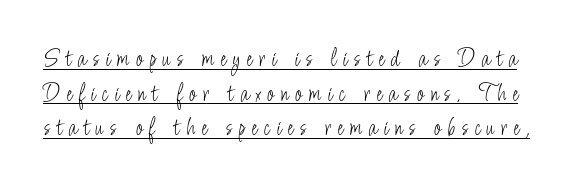
{"bold": "no", "underline": "yes", "line_spacing": "normal", "line_spacing_ratio": 1.33, "letter_spacing": "wide", "letter_spacing_em": 0.24, "glyph_px": 26}
